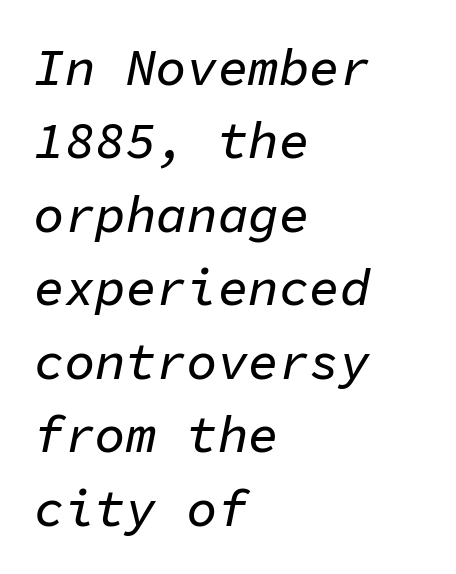
The passage shown stacks its lines at a standard gap. The zone under the glyphs is completely vacant. Reading down the block, your eye returns to a fixed left position each line. Observe the lean: these are italic letterforms.
